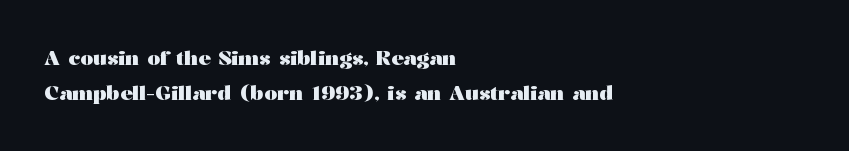
Caption: multi-line text, flush left, ragged right. Notice how thick the strokes are: this is what a full bold looks like. In terms of posture, this sample is upright. Does extra space separate the letters? No, they use regular spacing. The area under the type is left untouched.
